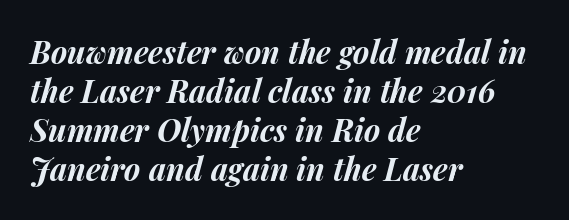
Default kerning and tracking; the words read as compact shapes. The face used here has the dense, thick strokes of a bold. A classic flush-left, rag-right setting is used for this passage. Note the varied advance widths — an 'i' is clearly narrower than an 'm'. Rule under the text: the space is simply empty. You can tell it's italic because the verticals aren't actually vertical.
